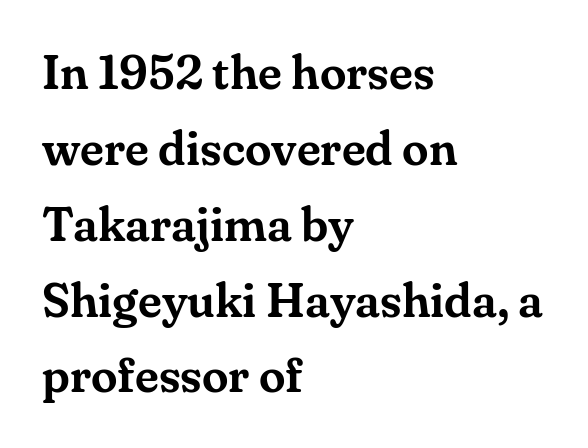
{"serif": "yes", "italic": "no", "width": "normal", "stroke_contrast": "medium", "x_height": "small", "monospaced": "no", "underline": "no", "align": "left", "line_spacing": "normal", "line_spacing_ratio": 1.58, "letter_spacing": "normal", "letter_spacing_em": 0.0, "glyph_px": 48}
